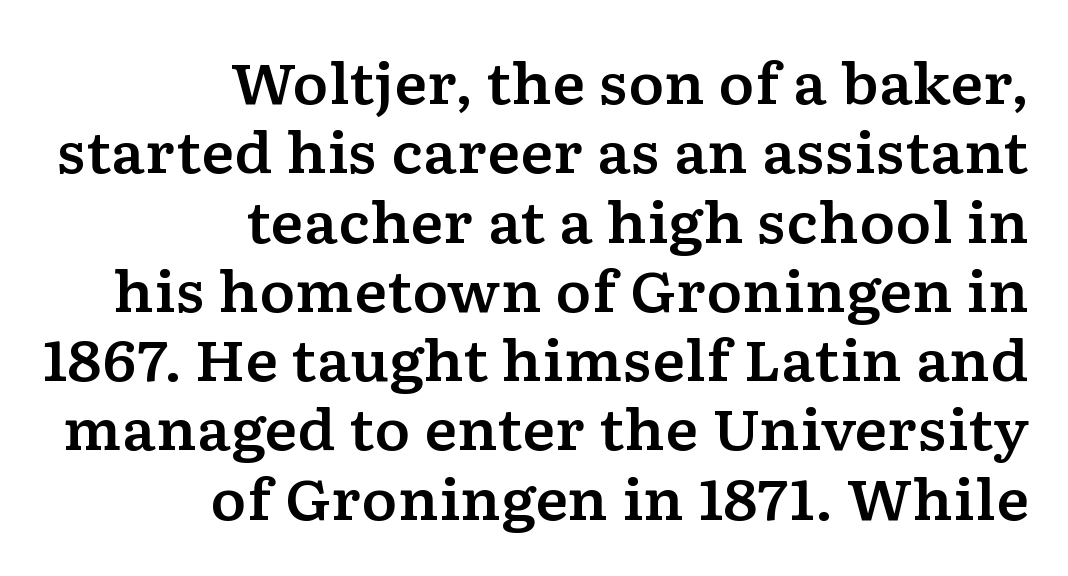
{"serif": "yes", "italic": "no", "width": "wide", "stroke_contrast": "low", "x_height": "medium", "monospaced": "no", "underline": "no", "align": "right", "line_spacing": "normal", "line_spacing_ratio": 1.26, "letter_spacing": "normal", "letter_spacing_em": 0.0, "glyph_px": 55}
